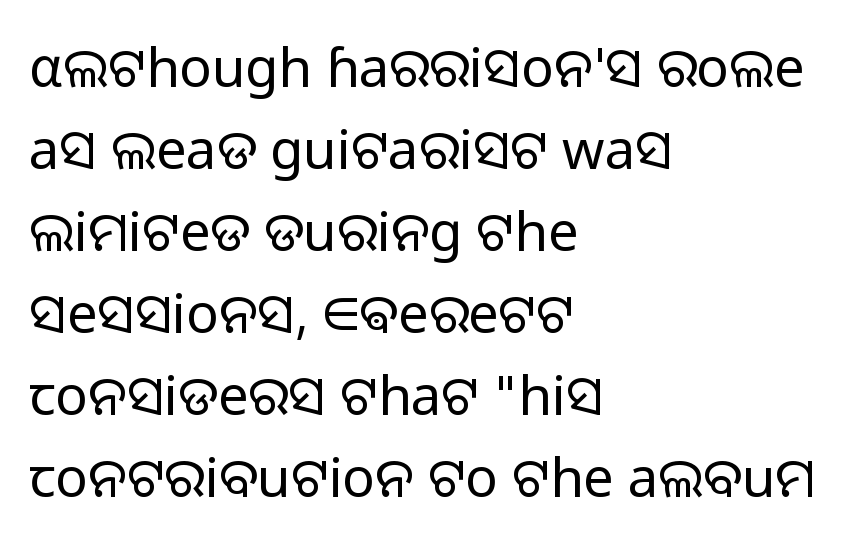
{"serif": "no", "italic": "no", "bold": "no", "weight": "light", "width": "normal", "stroke_contrast": "low", "x_height": "medium", "monospaced": "no", "underline": "no", "align": "left", "line_spacing": "normal", "line_spacing_ratio": 1.52, "letter_spacing": "normal", "letter_spacing_em": 0.0, "glyph_px": 54}
